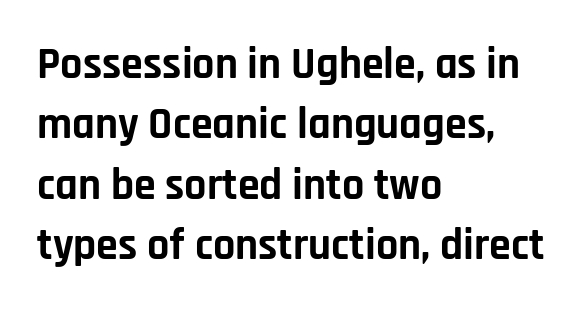
{"serif": "no", "italic": "no", "bold": "yes", "weight": "bold", "width": "normal", "stroke_contrast": "low", "x_height": "large", "monospaced": "no", "underline": "no", "align": "left", "line_spacing": "normal", "line_spacing_ratio": 1.37, "letter_spacing": "normal", "letter_spacing_em": 0.0, "glyph_px": 44}
